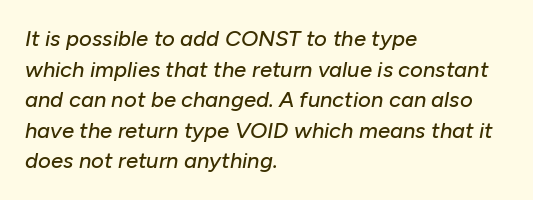
In terms of letterspacing, this is plain default setting. The lettering tilts uniformly, giving the passage an italic look. The space between consecutive lines is moderate. The specimen omits any rule beneath the text block's lines.
